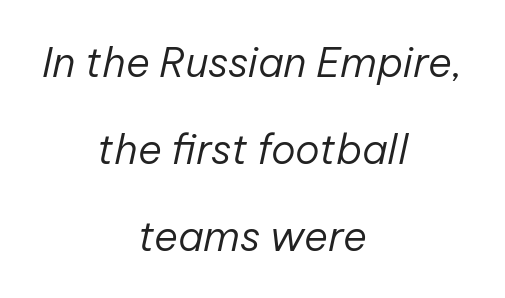
Q: Is the text bold? A: No.
Q: Is the text italic (slanted)? A: Yes, it leans right by about 12 degrees.
Q: Is the text underlined? A: No.
Q: How is the paragraph aligned? A: Centered.
Q: Is the spacing between letters normal or unusually wide? A: Normal.
Q: Is the spacing between lines tight, normal or loose? A: Loose.
Q: Width (condensed, normal, or wide)? A: Normal.
Q: Stroke contrast? A: Low.
Q: x-height? A: Medium.
Q: Monospaced? A: No.
